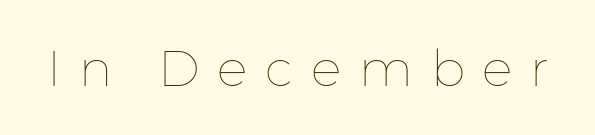
Q: Is the text bold? A: No.
Q: Is the text italic (slanted)? A: No, it is upright.
Q: Is the text underlined? A: No.
Q: Is the spacing between letters normal or unusually wide? A: Unusually wide.
Q: Width (condensed, normal, or wide)? A: Normal.
Q: Stroke contrast? A: Low.
Q: x-height? A: Medium.
Q: Monospaced? A: No.
